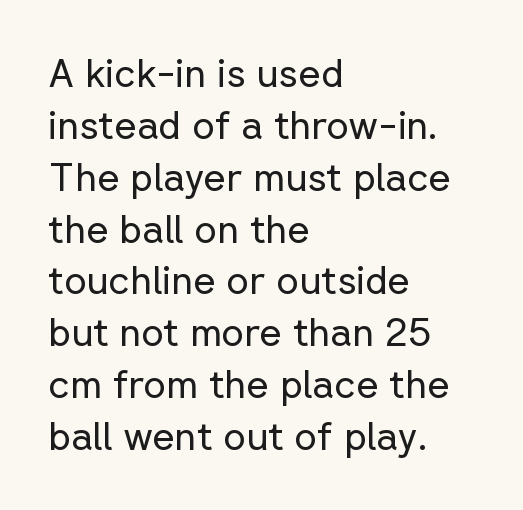
Line spacing here is normal. Posture: upright roman. You could not count columns in this text — the font is proportionally spaced. The line texture is even and compact thanks to regular tracking. Only glyphs here, with clear space below each row. Serif or sans? Sans — the stroke terminals are bare.
